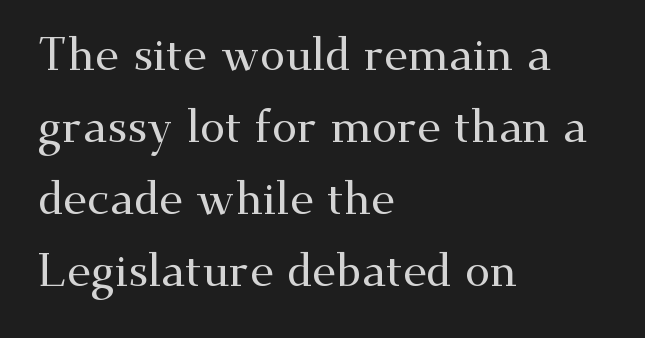
{"serif": "yes", "italic": "no", "width": "wide", "stroke_contrast": "medium", "x_height": "small", "monospaced": "no", "underline": "no", "align": "left", "line_spacing": "normal", "line_spacing_ratio": 1.6, "letter_spacing": "normal", "letter_spacing_em": 0.0, "glyph_px": 45}
